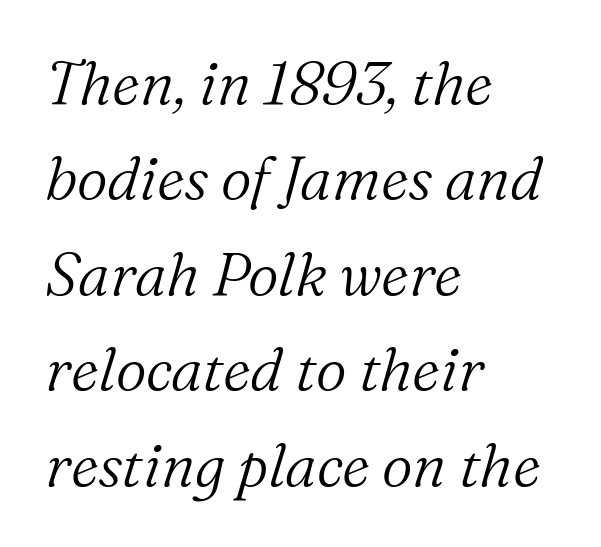
Regarding serifs, this sample has them. Is the block centered? No — it sits flush against the left margin. Weight: regular or lighter. A typesetter would call this zero additional tracking. This sample has the flowing, uneven cadence of proportional lettering. Slant detected: the letters are inclined.
